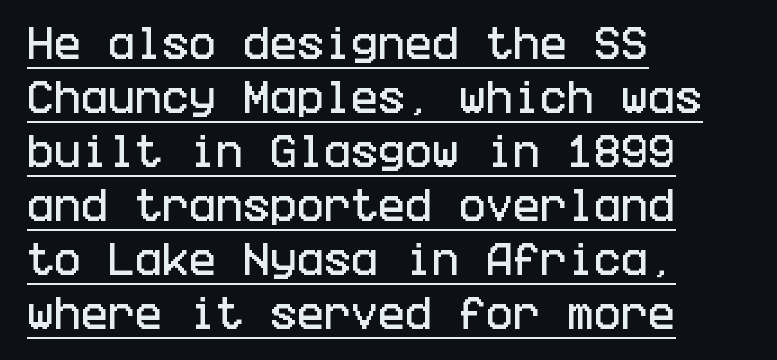
The image shows 36 px condensed sans-serif type, upright; set left-aligned, normal line spacing (1.5x), normal letter spacing, underlined; low stroke contrast and a large x-height.
